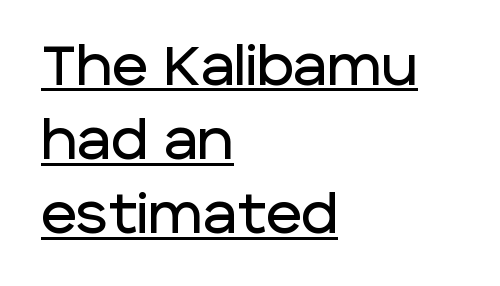
The image shows 55 px sans-serif type, upright; set left-aligned, normal line spacing (1.35x), normal letter spacing, underlined; low stroke contrast and a large x-height.
